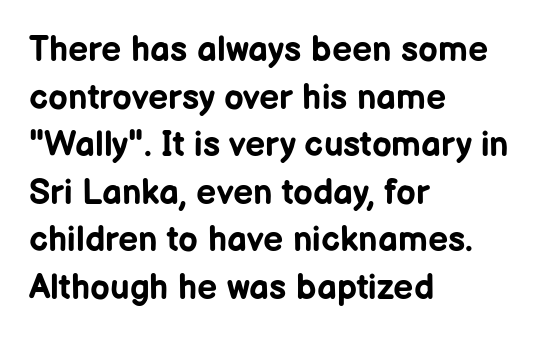
Anything drawn beneath the words? Only blank space. What stands out about the letter spacing? Nothing — it is the standard amount. Posture: vertical. Looks like regular typesetting: each glyph gets only the width it needs. How would I describe the line gaps? Plain and ordinary. A sans-serif font was chosen for this passage.
